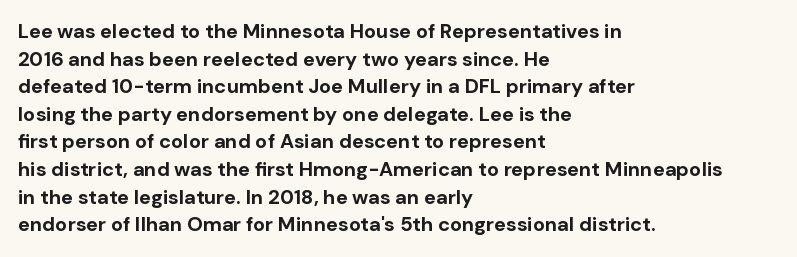
The image shows 20 px bold type, upright; set left-aligned, normal line spacing (1.38x), normal letter spacing, not underlined.
